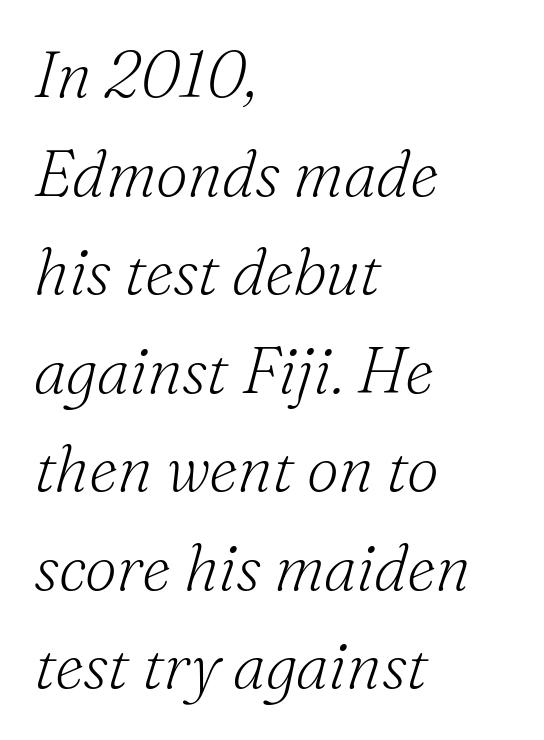
The image shows 64 px light serif type, italic (leaning right); set left-aligned, normal line spacing (1.54x), normal letter spacing, not underlined; medium stroke contrast and a small x-height.
